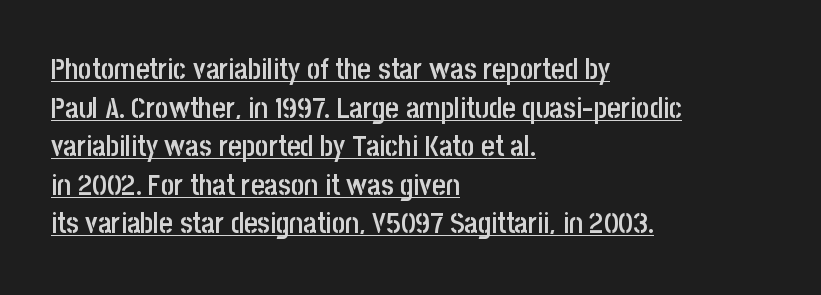
{"serif": "no", "italic": "no", "bold": "semi", "weight": "semibold", "width": "condensed", "stroke_contrast": "low", "x_height": "large", "monospaced": "no", "underline": "yes", "align": "left", "line_spacing": "normal", "line_spacing_ratio": 1.33, "letter_spacing": "normal", "letter_spacing_em": 0.0, "glyph_px": 29}
